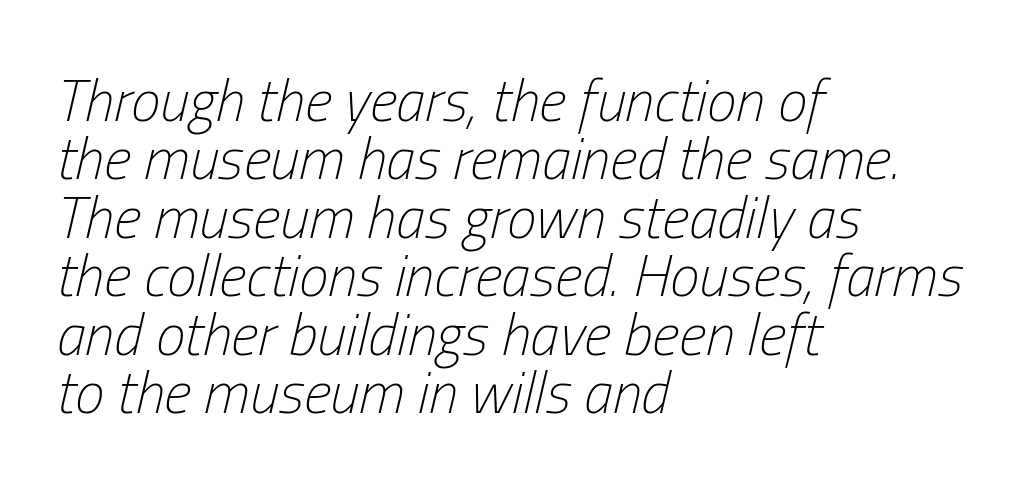
{"italic": "yes", "lean": "right", "slant_degrees": 13, "bold": "no", "weight": "light", "width": "condensed", "stroke_contrast": "low", "x_height": "medium", "monospaced": "no", "underline": "no", "align": "left", "line_spacing": "tight", "line_spacing_ratio": 0.99, "letter_spacing": "normal", "letter_spacing_em": 0.0, "glyph_px": 59}
